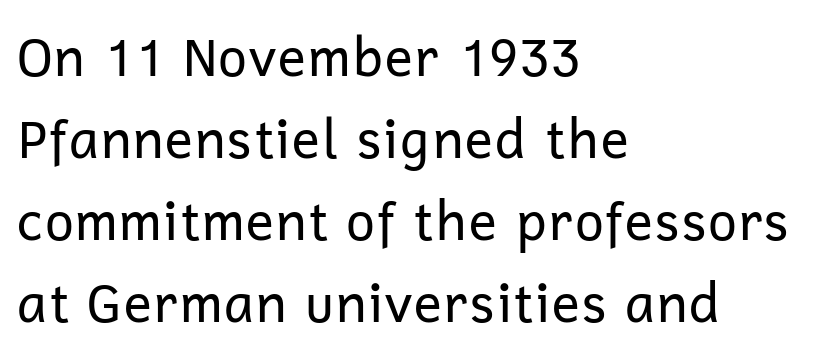
The image shows 53 px regular-weight sans-serif type, upright; set left-aligned, normal line spacing (1.55x), normal letter spacing, not underlined; low stroke contrast and a medium x-height.
